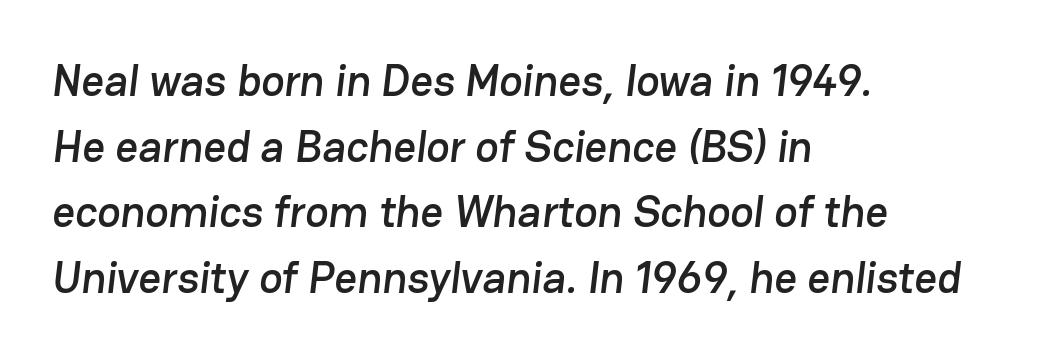
{"serif": "no", "width": "normal", "stroke_contrast": "low", "x_height": "medium", "monospaced": "no", "underline": "no", "align": "left", "line_spacing": "normal", "line_spacing_ratio": 1.49, "letter_spacing": "normal", "letter_spacing_em": 0.0, "glyph_px": 44}
